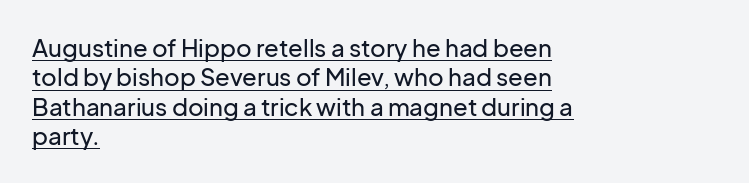
The image shows 24 px text type, upright; set left-aligned, line spacing 1.22x, normal letter spacing, underlined.
